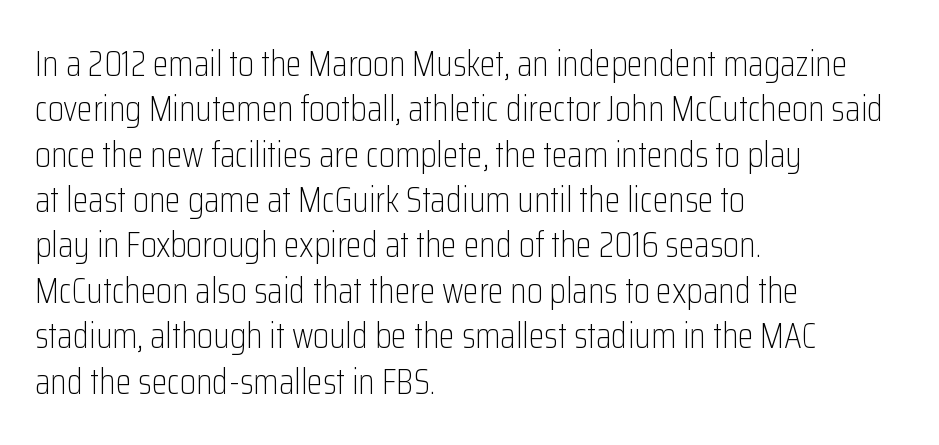
The image shows 36 px light, condensed sans-serif type, upright; set left-aligned, normal line spacing (1.26x), normal letter spacing, not underlined; low stroke contrast and a medium x-height.
